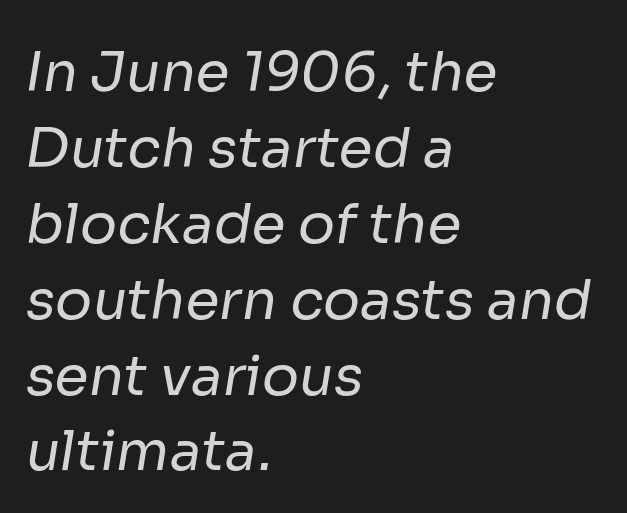
Q: Is the text bold? A: No.
Q: Is the typeface a serif or a sans-serif typeface? A: Sans-serif.
Q: Is the text underlined? A: No.
Q: How is the paragraph aligned? A: Left-aligned.
Q: Is the spacing between letters normal or unusually wide? A: Normal.
Q: Is the spacing between lines tight, normal or loose? A: Normal.
Q: Width (condensed, normal, or wide)? A: Normal.
Q: Stroke contrast? A: Low.
Q: x-height? A: Medium.
Q: Monospaced? A: No.
